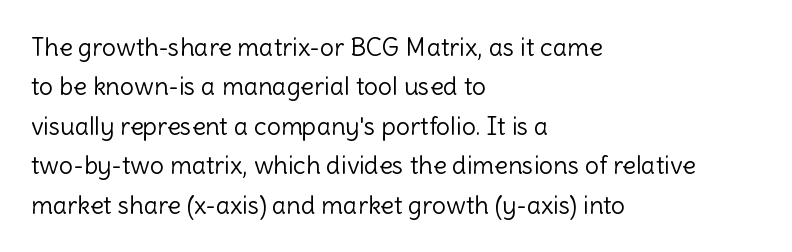
This block has exactly the height ordinary leading produces. Heft: none added — not bold. The face used here is rendered with its standard letterfit. Horizontally, the lines are justified to the leading edge only.
